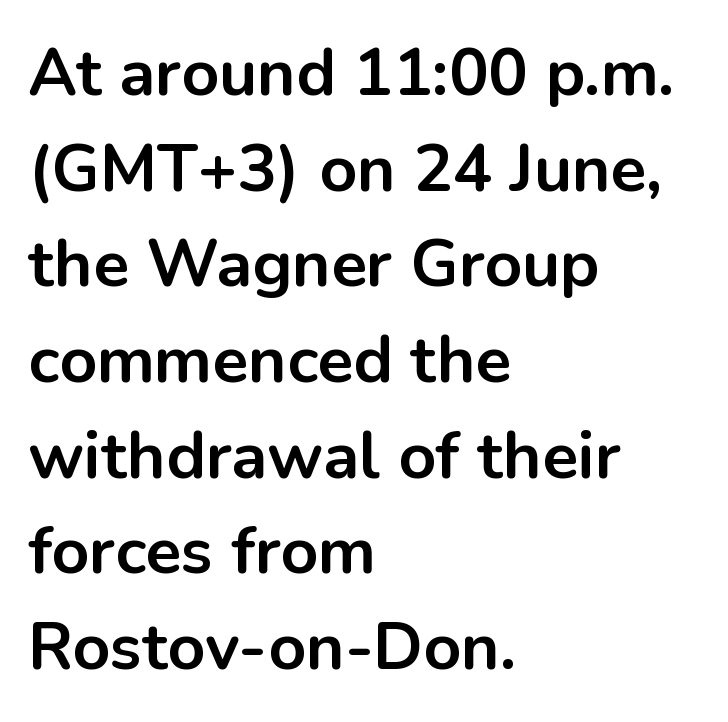
{"serif": "no", "italic": "no", "bold": "yes", "weight": "bold", "width": "normal", "stroke_contrast": "low", "x_height": "medium", "monospaced": "no", "underline": "no", "align": "left", "line_spacing": "normal", "line_spacing_ratio": 1.45, "letter_spacing": "normal", "letter_spacing_em": 0.0, "glyph_px": 66}
